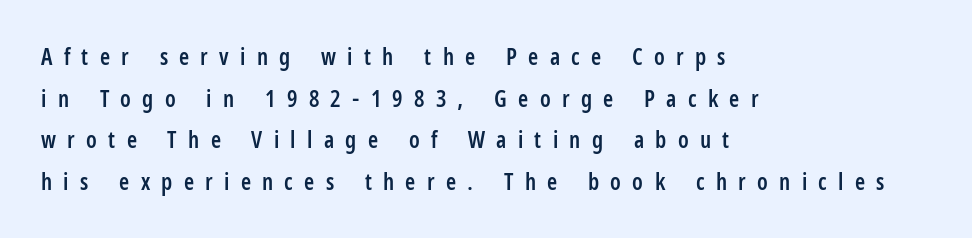
The image shows 23 px text type, upright; set left-aligned, line spacing 1.81x, unusually wide letter spacing (+0.49 em), not underlined.
